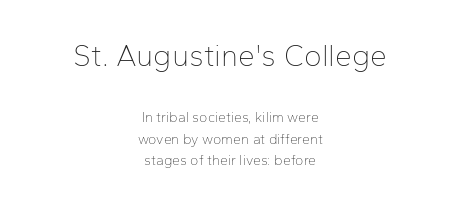
The image shows 30 px thin sans-serif type, upright; set centered, normal line spacing (1.56x), normal letter spacing, not underlined; the first (top) block is 2.14x larger; low stroke contrast and a medium x-height.
